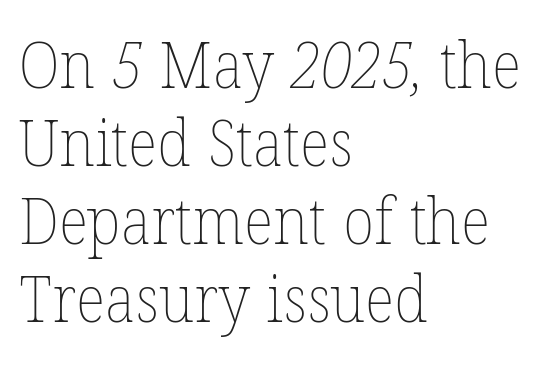
{"bold": "no", "weight": "thin", "width": "normal", "stroke_contrast": "low", "x_height": "medium", "monospaced": "no", "underline": "no", "align": "left", "line_spacing_ratio": 1.22, "letter_spacing": "normal", "letter_spacing_em": 0.0, "glyph_px": 64}
